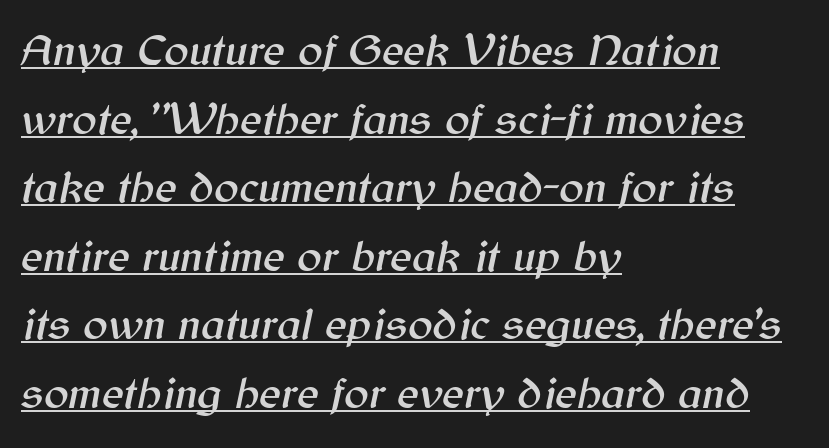
{"italic": "yes", "lean": "right", "slant_degrees": 12, "width": "normal", "stroke_contrast": "medium", "x_height": "medium", "monospaced": "no", "underline": "yes", "align": "left", "line_spacing": "normal", "line_spacing_ratio": 1.49, "letter_spacing": "normal", "letter_spacing_em": 0.0, "glyph_px": 46}
